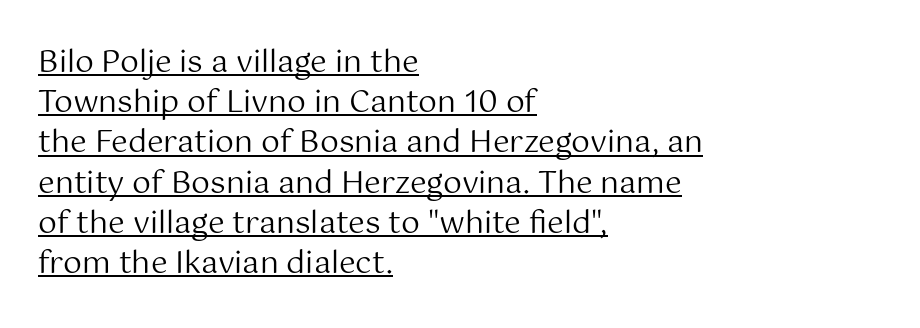
Check where the strokes stop: nothing finishes them off — pure sans. Weight class: somewhere from thin through regular. Nobody touched the tracking dial on this one. Here the designer chose a conventional face with non-uniform glyph widths.
